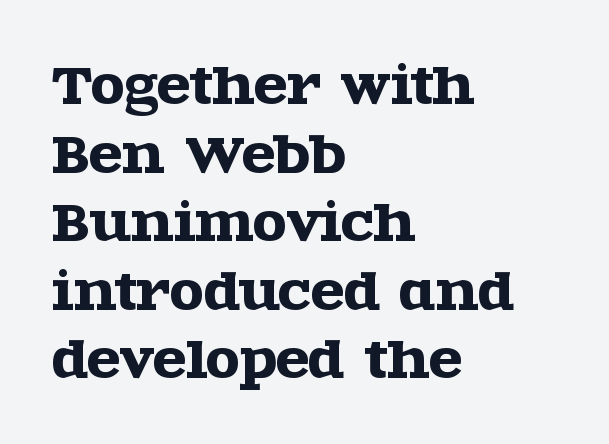
This is roman type, the default non-slanted kind. Spacing between characters is what you'd get straight out of the box. Proportional: the letters do not fall into vertical columns. You can tell from the footed stems that serif type was used. The lines sit at an ordinary, default distance from one another.
